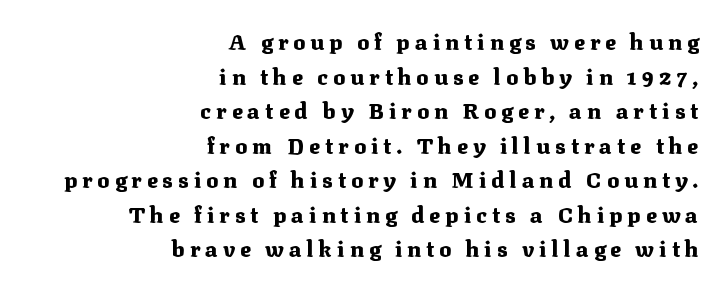
There is plenty of visible air inserted between adjacent glyphs. Every stem runs plumb, perpendicular to the baseline. What weight is shown? A full bold with thick strokes. Every row of glyphs terminates at an identical x-position on the right.
